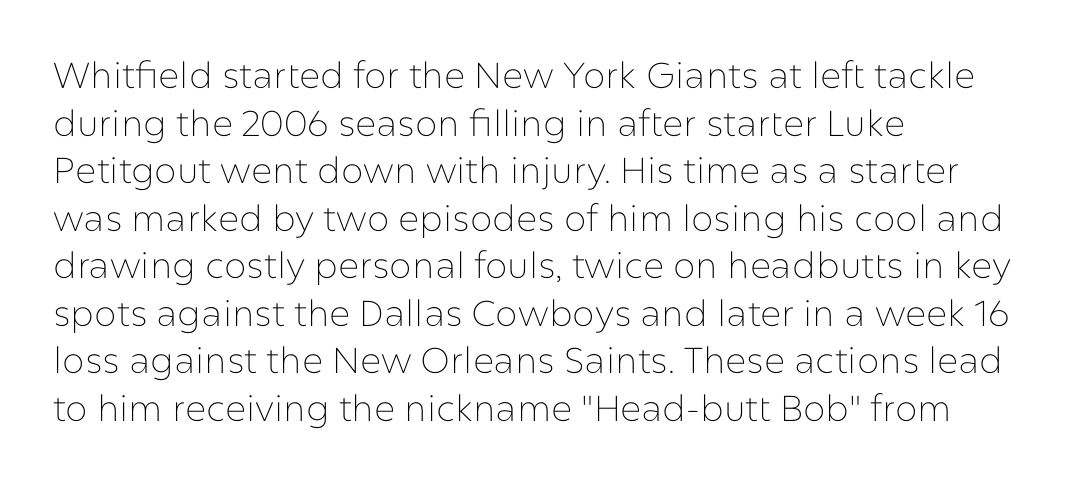
Q: Is the text bold? A: No.
Q: Is the text italic (slanted)? A: No, it is upright.
Q: Is the typeface a serif or a sans-serif typeface? A: Sans-serif.
Q: Is the text underlined? A: No.
Q: How is the paragraph aligned? A: Left-aligned.
Q: Is the spacing between letters normal or unusually wide? A: Normal.
Q: Is the spacing between lines tight, normal or loose? A: Normal.
Q: Width (condensed, normal, or wide)? A: Normal.
Q: Stroke contrast? A: Low.
Q: x-height? A: Medium.
Q: Monospaced? A: No.
